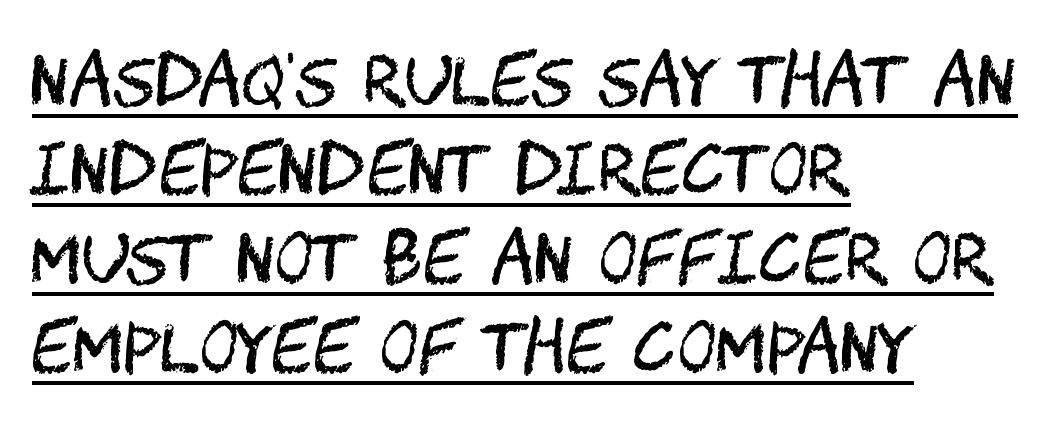
Q: Is the text bold? A: No.
Q: Is the text italic (slanted)? A: No, it is upright.
Q: Is the typeface a serif or a sans-serif typeface? A: Sans-serif.
Q: Is the text underlined? A: Yes.
Q: How is the paragraph aligned? A: Left-aligned.
Q: Is the spacing between letters normal or unusually wide? A: Normal.
Q: Is the spacing between lines tight, normal or loose? A: Normal.
Q: Width (condensed, normal, or wide)? A: Condensed.
Q: Stroke contrast? A: Medium.
Q: x-height? A: Large.
